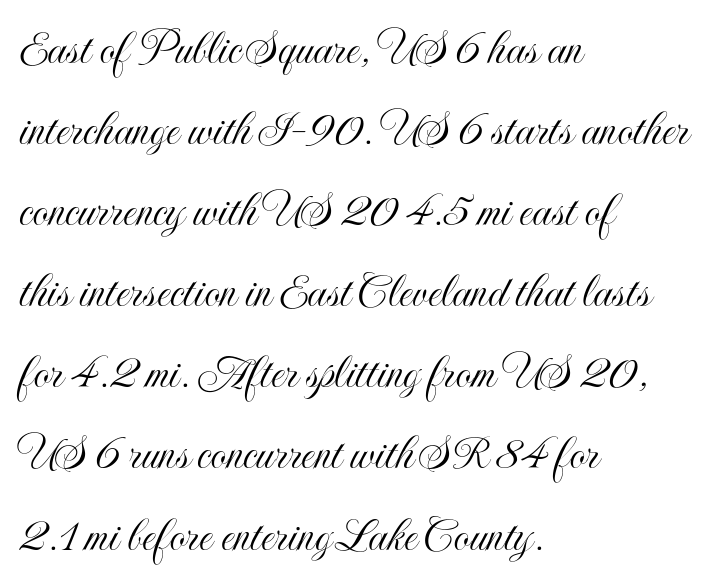
{"width": "condensed", "x_height": "small", "monospaced": "no", "underline": "no", "align": "left", "line_spacing": "normal", "line_spacing_ratio": 1.59, "letter_spacing": "normal", "letter_spacing_em": 0.0, "glyph_px": 51}
